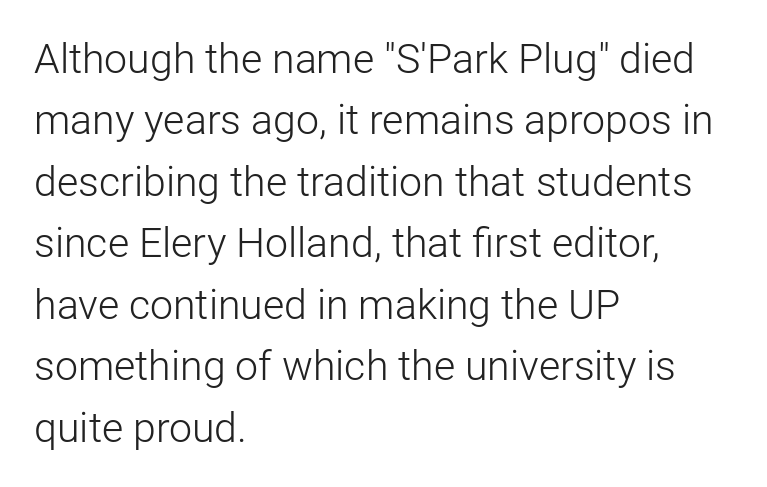
The image shows 41 px light sans-serif type, upright; set left-aligned, normal line spacing (1.5x), normal letter spacing, not underlined; low stroke contrast and a medium x-height.
